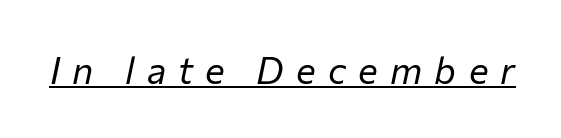
{"italic": "yes", "lean": "right", "slant_degrees": 12, "bold": "no", "weight": "regular", "width": "normal", "stroke_contrast": "low", "x_height": "medium", "monospaced": "no", "underline": "yes", "letter_spacing": "wide", "letter_spacing_em": 0.33, "glyph_px": 37}
